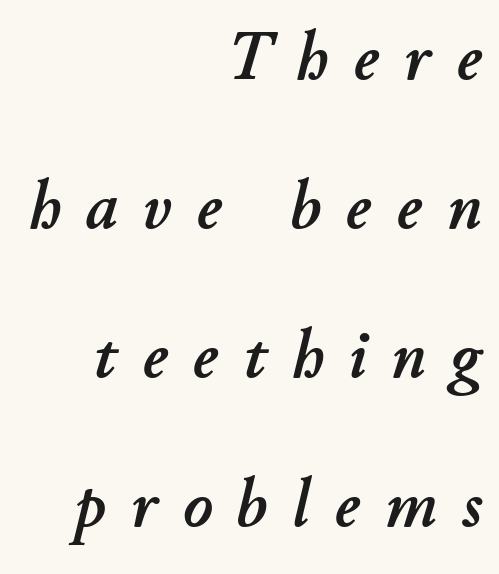
The baseline area is clear. The letters advance in unequal steps, a hallmark of proportional type. The tracking jumps out immediately: characters are airy and widely separated. Italic? Definitely — the glyphs are oblique. Interline gaps are noticeably wide in this sample. The typesetter chose a ragged-left arrangement here.
